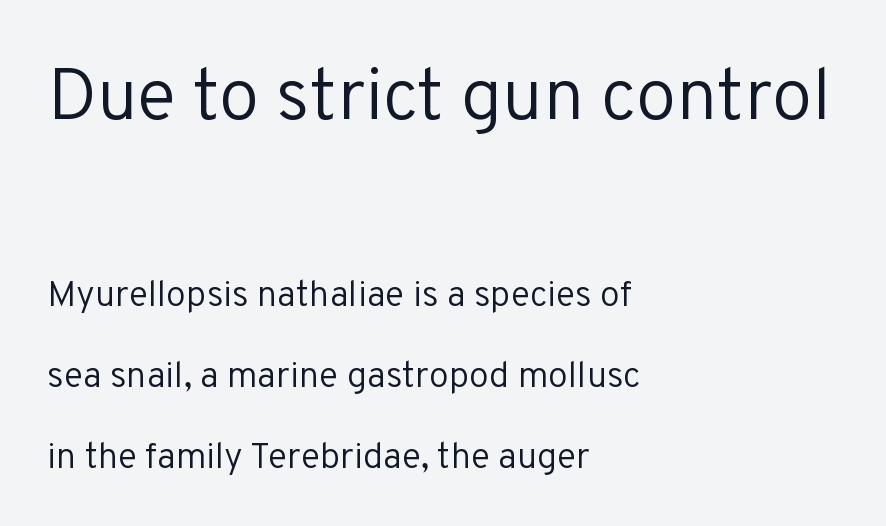
Q: Is the text bold? A: No.
Q: Is the text italic (slanted)? A: No, it is upright.
Q: Is the typeface a serif or a sans-serif typeface? A: Sans-serif.
Q: Is the text underlined? A: No.
Q: How is the paragraph aligned? A: Left-aligned.
Q: Is the spacing between letters normal or unusually wide? A: Normal.
Q: Is the spacing between lines tight, normal or loose? A: Loose.
Q: Which block of text is set in a larger size, the first (top) or the second (bottom)? A: The first (top) one.
Q: Width (condensed, normal, or wide)? A: Normal.
Q: Stroke contrast? A: Low.
Q: x-height? A: Medium.
Q: Monospaced? A: No.
